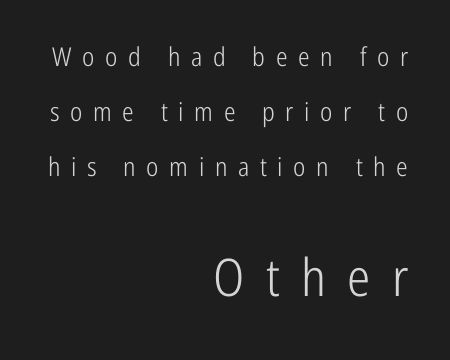
Q: Is the text bold? A: No.
Q: Is the text italic (slanted)? A: No, it is upright.
Q: Is the typeface a serif or a sans-serif typeface? A: Sans-serif.
Q: Is the text underlined? A: No.
Q: How is the paragraph aligned? A: Right-aligned.
Q: Is the spacing between letters normal or unusually wide? A: Unusually wide.
Q: Is the spacing between lines tight, normal or loose? A: Loose.
Q: Which block of text is set in a larger size, the first (top) or the second (bottom)? A: The second (bottom) one.
Q: Width (condensed, normal, or wide)? A: Condensed.
Q: Stroke contrast? A: Low.
Q: x-height? A: Medium.
Q: Monospaced? A: No.
